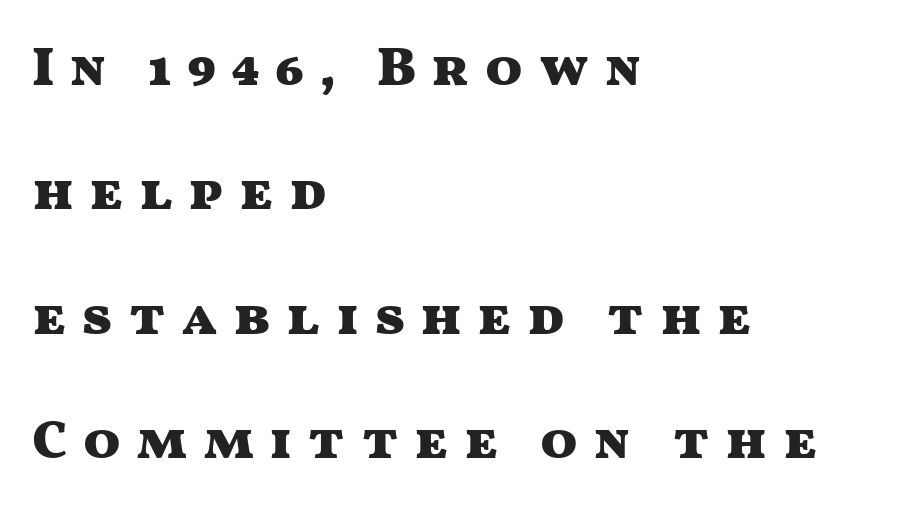
The image shows 55 px heavy, wide sans-serif type, upright; set left-aligned, loose line spacing (2.26x), unusually wide letter spacing (+0.27 em), not underlined; medium stroke contrast and a medium x-height.
